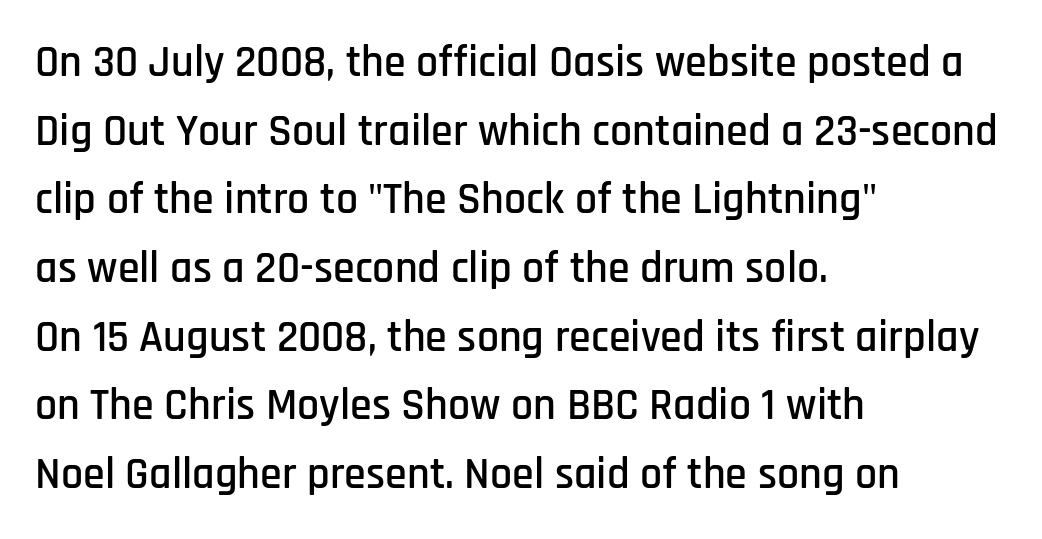
The image shows 44 px condensed sans-serif type, upright; set left-aligned, normal line spacing (1.56x), normal letter spacing, not underlined; low stroke contrast and a large x-height.
